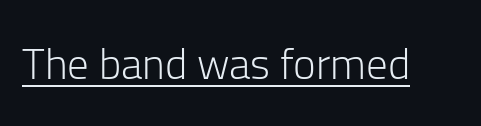
{"serif": "no", "italic": "no", "bold": "no", "weight": "light", "width": "normal", "stroke_contrast": "low", "x_height": "medium", "monospaced": "no", "underline": "yes", "letter_spacing": "normal", "letter_spacing_em": 0.0, "glyph_px": 43}
